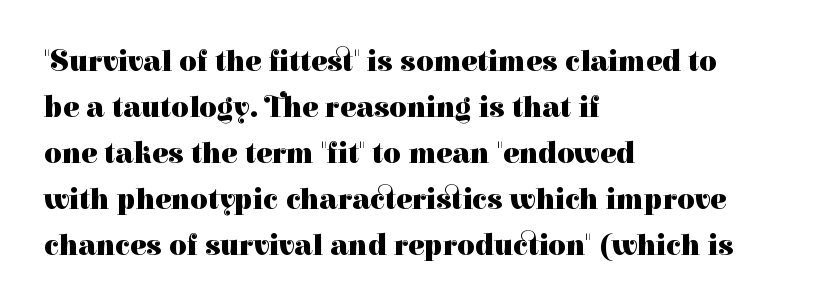
Each line starts at the same left margin while the right side varies. A typesetter would call this zero additional tracking. The axis of the letterforms is exactly vertical. Varying glyph widths throughout — classic text-font behaviour. Regarding serifs, this sample has them. The rows are spaced the way most documents space them.
